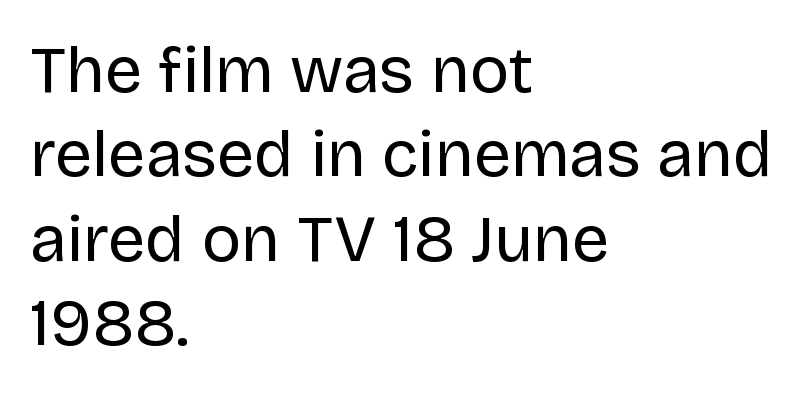
Q: Is the text bold? A: No.
Q: Is the text italic (slanted)? A: No, it is upright.
Q: Is the typeface a serif or a sans-serif typeface? A: Sans-serif.
Q: Is the text underlined? A: No.
Q: How is the paragraph aligned? A: Left-aligned.
Q: Is the spacing between letters normal or unusually wide? A: Normal.
Q: Is the spacing between lines tight, normal or loose? A: Normal.
Q: Width (condensed, normal, or wide)? A: Normal.
Q: Stroke contrast? A: Low.
Q: x-height? A: Large.
Q: Monospaced? A: No.
